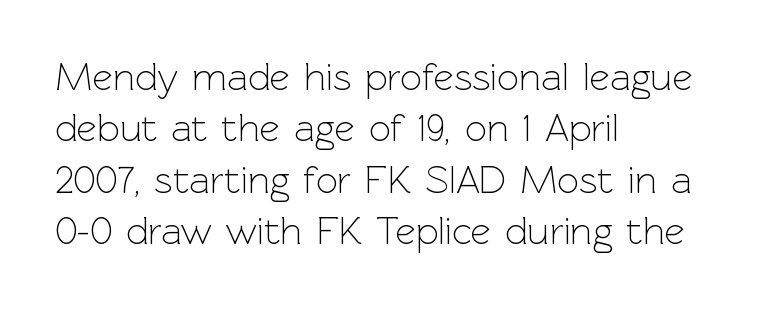
The vertical gap from one line to the next is medium. Stem width sits at or under what a default text font uses. Just letters on the line, the space beneath them empty. Here the designer chose a conventional face with non-uniform glyph widths.
